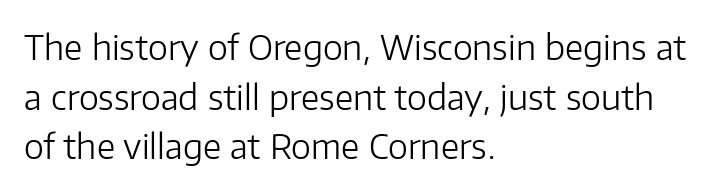
The image shows 34 px light sans-serif type, upright; set left-aligned, normal line spacing (1.46x), normal letter spacing, not underlined; low stroke contrast and a medium x-height.
